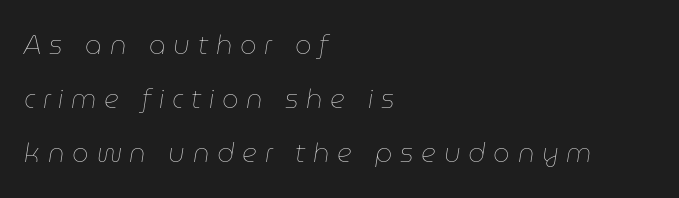
The image shows 26 px text type, italic (leaning right); set left-aligned, loose line spacing (2.07x), unusually wide letter spacing (+0.3 em), not underlined.
